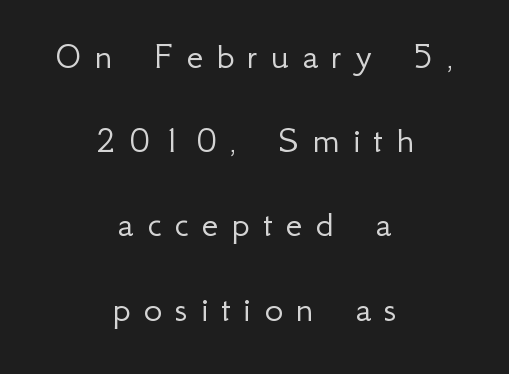
{"serif": "no", "italic": "no", "bold": "no", "weight": "light", "width": "normal", "stroke_contrast": "low", "x_height": "small", "monospaced": "no", "underline": "no", "align": "center", "line_spacing": "loose", "line_spacing_ratio": 2.16, "letter_spacing": "wide", "letter_spacing_em": 0.33, "glyph_px": 39}
